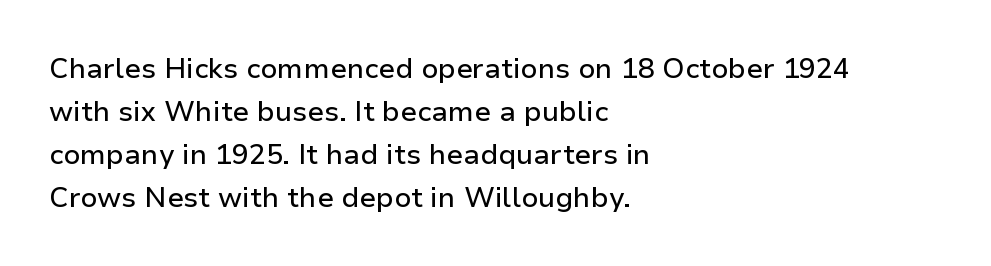
Varying glyph widths throughout — classic text-font behaviour. Only glyphs here, with clear space below each row. The designer went with a sans here, leaving each stem footless. You could call the tracking neutral — neither tight nor loose.
